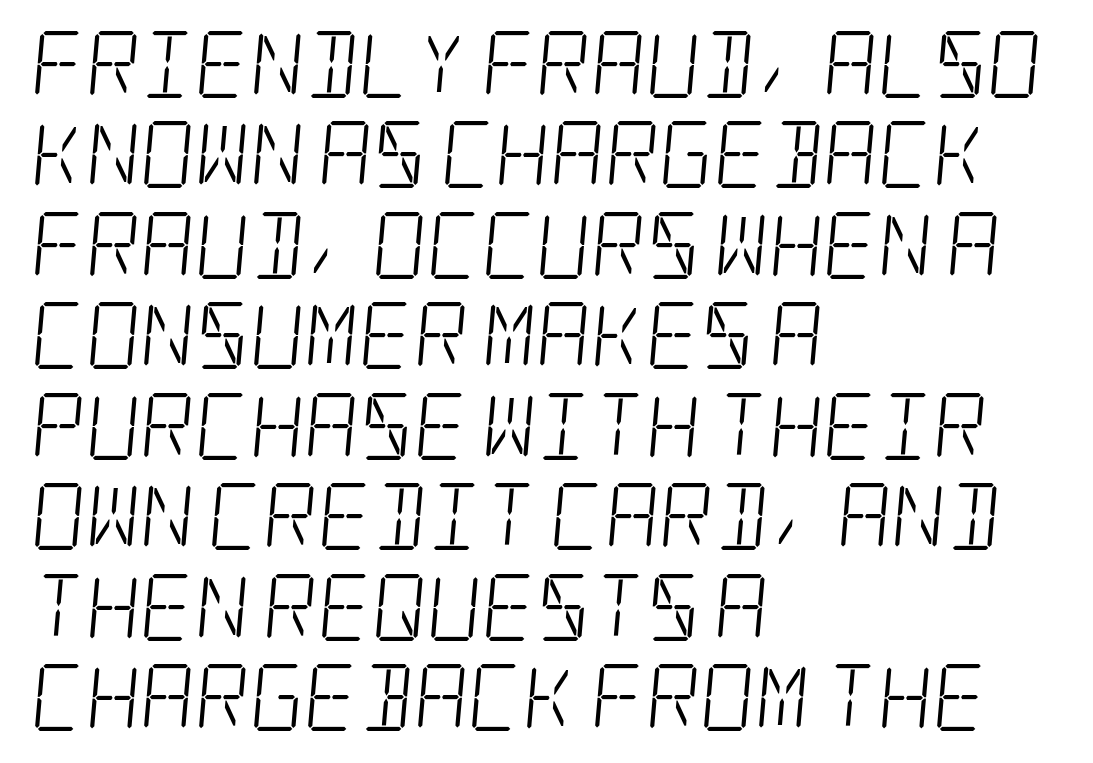
Q: Is the text bold? A: No.
Q: Is the typeface a serif or a sans-serif typeface? A: Serif.
Q: Is the text underlined? A: No.
Q: How is the paragraph aligned? A: Left-aligned.
Q: Is the spacing between letters normal or unusually wide? A: Normal.
Q: Is the spacing between lines tight, normal or loose? A: Normal.
Q: Width (condensed, normal, or wide)? A: Condensed.
Q: Stroke contrast? A: Low.
Q: x-height? A: Large.
